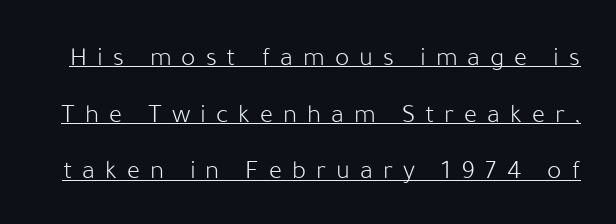
The image shows 27 px text type, upright; set loose line spacing (2.1x), unusually wide letter spacing (+0.37 em), underlined.
